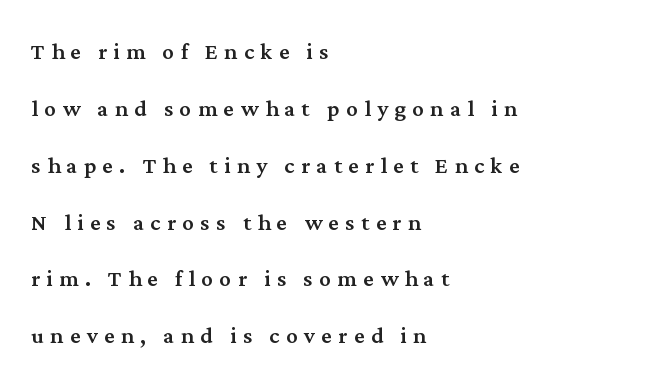
Typeset ragged right — the left edge is the straight one. The face used here is rendered with a markedly widened letterfit. If you measured baseline to baseline, you'd find a long distance. Note: serifs present on the glyphs. A roman cut, with each character standing at attention.
